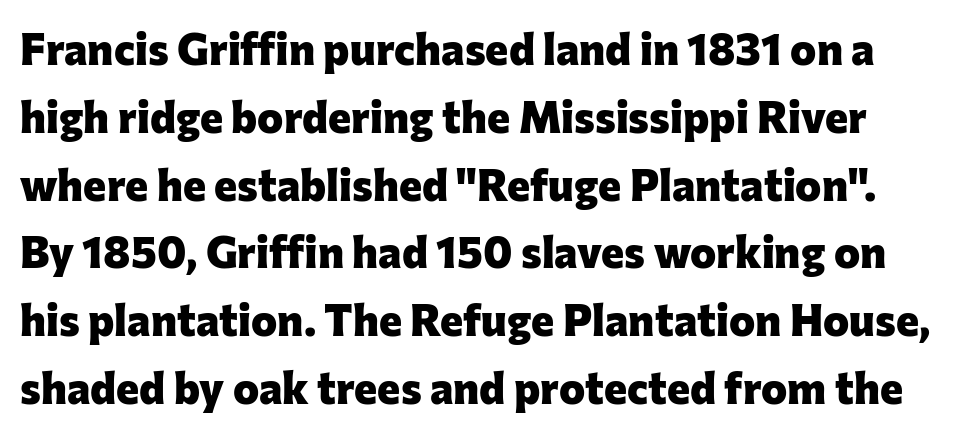
The image shows 44 px heavy sans-serif type, upright; set normal line spacing (1.54x), normal letter spacing, not underlined; low stroke contrast and a medium x-height.
